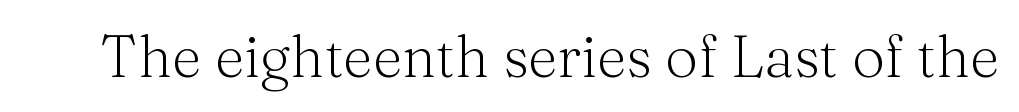
Q: Is the text bold? A: No.
Q: Is the text italic (slanted)? A: No, it is upright.
Q: Is the typeface a serif or a sans-serif typeface? A: Serif.
Q: Is the text underlined? A: No.
Q: Is the spacing between letters normal or unusually wide? A: Normal.
Q: Width (condensed, normal, or wide)? A: Normal.
Q: Stroke contrast? A: Medium.
Q: x-height? A: Medium.
Q: Monospaced? A: No.
